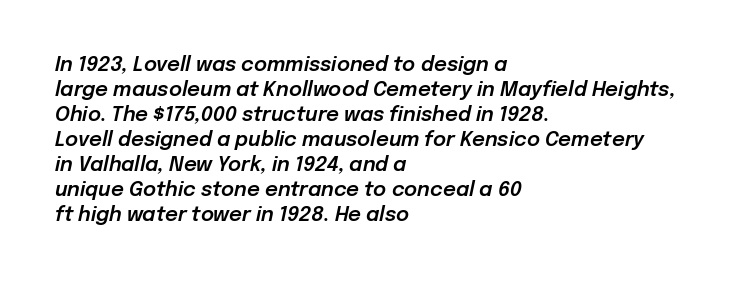
Q: Is the text italic (slanted)? A: Yes, it leans right by about 12 degrees.
Q: Is the text underlined? A: No.
Q: How is the paragraph aligned? A: Left-aligned.
Q: Is the spacing between letters normal or unusually wide? A: Normal.
Q: Is the spacing between lines tight, normal or loose? A: Normal.
